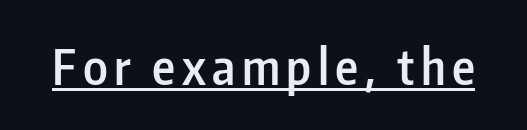
{"serif": "no", "italic": "no", "bold": "semi", "weight": "semibold", "width": "condensed", "stroke_contrast": "low", "x_height": "medium", "monospaced": "no", "underline": "yes", "glyph_px": 49}
